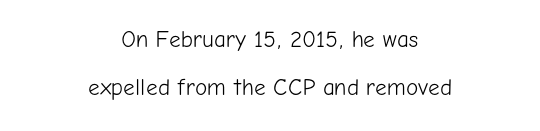
The image shows 23 px text type, upright; set centered, loose line spacing (2.09x), normal letter spacing, not underlined.
